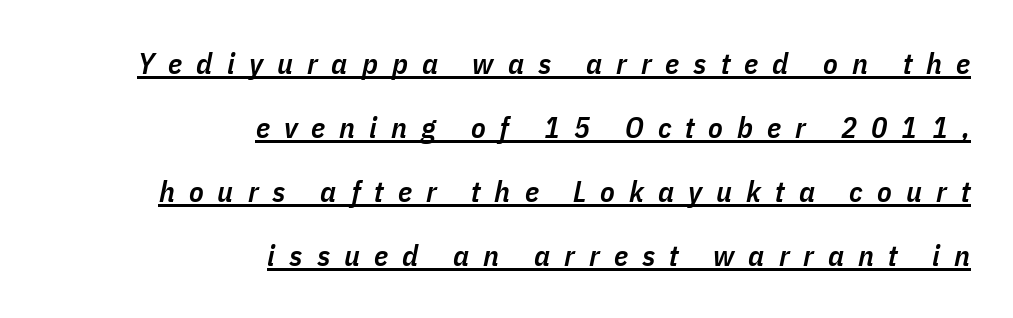
Every character sits at an angle, as italics do. Decoration check: the copy is underlined. Typographic density is moderately raised because the face is semibold. Do the characters align in a grid? No, the font is proportional. Visually the block forms a straight wall on the right and a jagged coastline on the left. This block would shrink considerably if given ordinary leading; it's expanded now.
